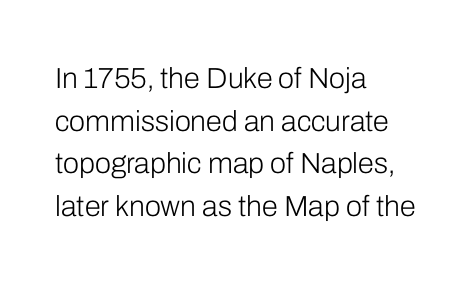
The image shows 29 px light sans-serif type, upright; set left-aligned, normal line spacing (1.47x), normal letter spacing, not underlined; low stroke contrast and a medium x-height.
